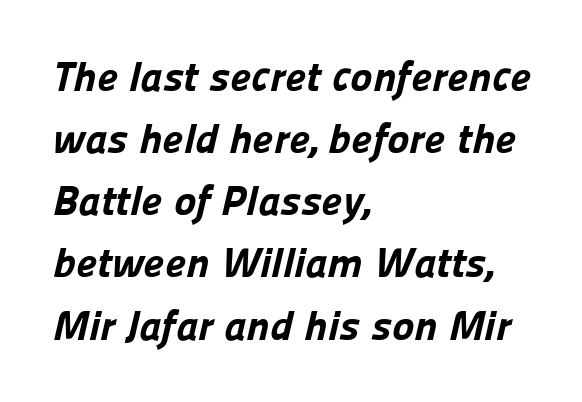
Is this a fixed-width face? No — the glyphs have proportional, varying widths. The passage shown is emphatically bold. Baseline-to-baseline distance is the conventional proportion of letter height. This sample is left-justified, so line endings fall wherever the words run out. The rendering keeps characters at their native spacing. Note: no serifs on the glyphs.
